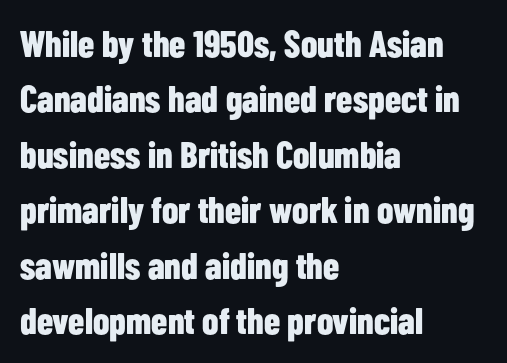
Check where the strokes stop: nothing finishes them off — pure sans. Alignment: flush left. Here the designer chose a conventional face with non-uniform glyph widths. The rendering uses a bold face; every stroke is thick and dark. Vertical strokes here are truly vertical. Normally led — the rows are evenly, conventionally spaced.
